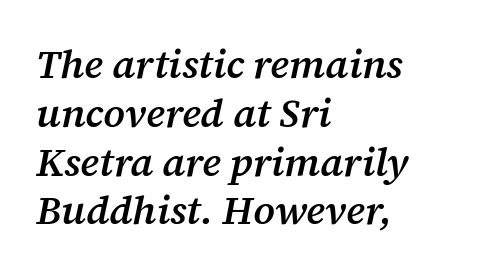
The gaps between neighbouring characters are ordinary and unremarkable. This sample is left-justified, so line endings fall wherever the words run out. Note the varied advance widths — an 'i' is clearly narrower than an 'm'. A clean baseline with only descenders dipping below it. The letters carry serifs — small finishing strokes at the ends of their stems. Every character sits at an angle, as italics do.
